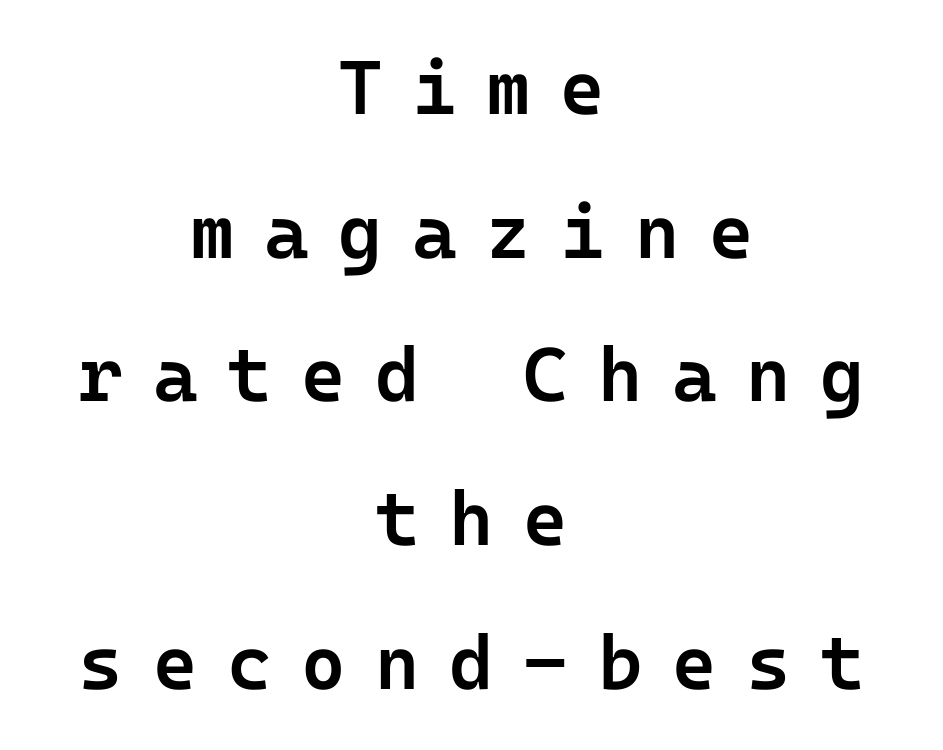
{"serif": "no", "italic": "no", "bold": "semi", "weight": "semibold", "width": "normal", "stroke_contrast": "low", "x_height": "medium", "underline": "no", "align": "center", "line_spacing_ratio": 1.89, "letter_spacing": "wide", "letter_spacing_em": 0.39, "glyph_px": 76}
